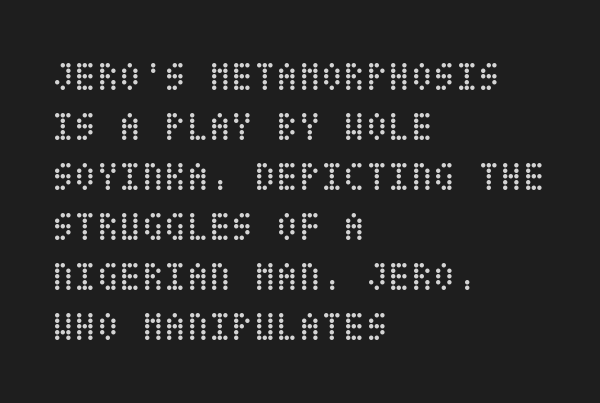
The image shows 41 px regular-weight, condensed type, upright; set left-aligned, line spacing 1.22x, normal letter spacing, not underlined; low stroke contrast and a large x-height.
